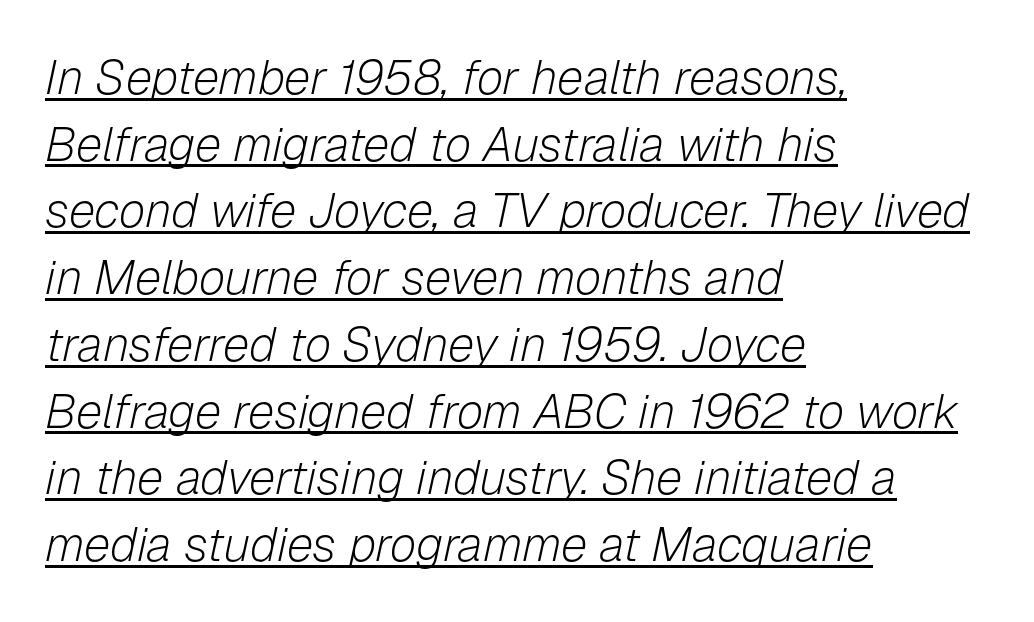
The image shows 48 px light type, italic (leaning right); set left-aligned, normal line spacing (1.39x), normal letter spacing, underlined; low stroke contrast and a medium x-height.
